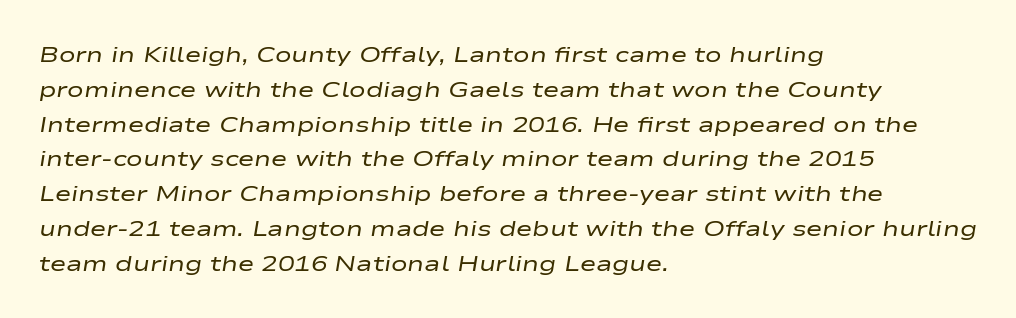
Q: Is the text bold? A: No.
Q: Is the text italic (slanted)? A: Yes, it leans right by about 9 degrees.
Q: Is the text underlined? A: No.
Q: How is the paragraph aligned? A: Left-aligned.
Q: Is the spacing between letters normal or unusually wide? A: Normal.
Q: Is the spacing between lines tight, normal or loose? A: Normal.
